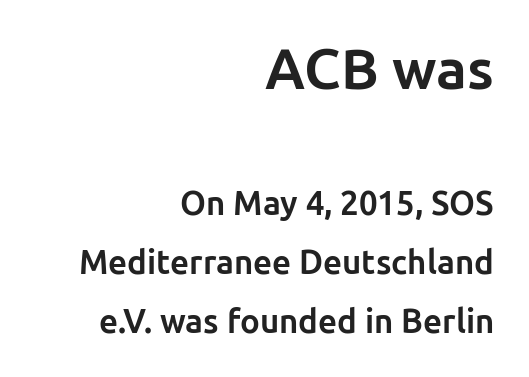
The font family rendered here belongs to the sans-serif group. The ragged edge is on the left, which tells us the setting is flush right. The first block has been scaled up relative to the second. The passage shown has conventional tracking throughout. Check under the words: just untouched page. These lines were composed using upright roman letters.
